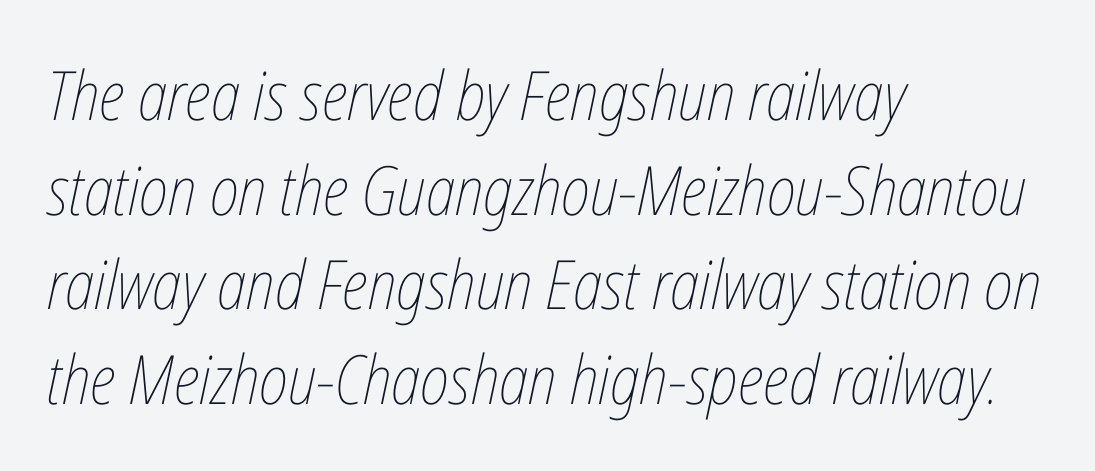
Q: Is the text bold? A: No.
Q: Is the text italic (slanted)? A: Yes, it leans right by about 12 degrees.
Q: Is the text underlined? A: No.
Q: How is the paragraph aligned? A: Left-aligned.
Q: Is the spacing between letters normal or unusually wide? A: Normal.
Q: Is the spacing between lines tight, normal or loose? A: Normal.
Q: Width (condensed, normal, or wide)? A: Condensed.
Q: Stroke contrast? A: Low.
Q: x-height? A: Medium.
Q: Monospaced? A: No.
